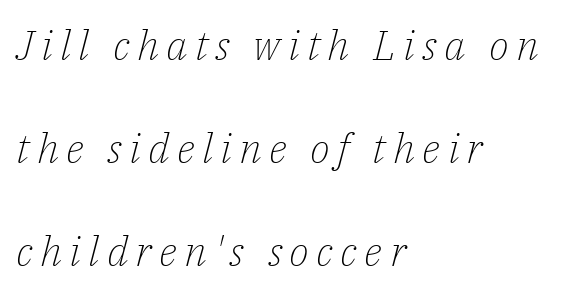
Nobody drew a line under any word here. Weight: in the light-to-regular range. Proportional: the letters do not fall into vertical columns. Does the lettering tilt? It does — this is italic. Classification — serif. Alignment: flush left.
